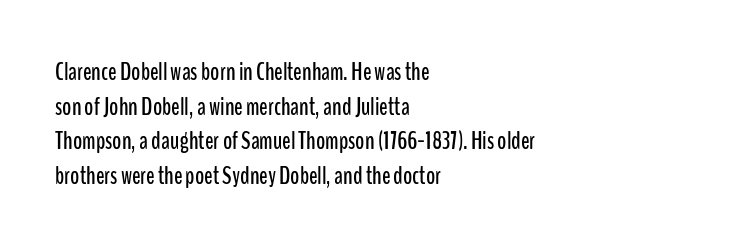
The image shows 25 px text type, upright; set left-aligned, normal line spacing (1.39x), normal letter spacing, not underlined.
